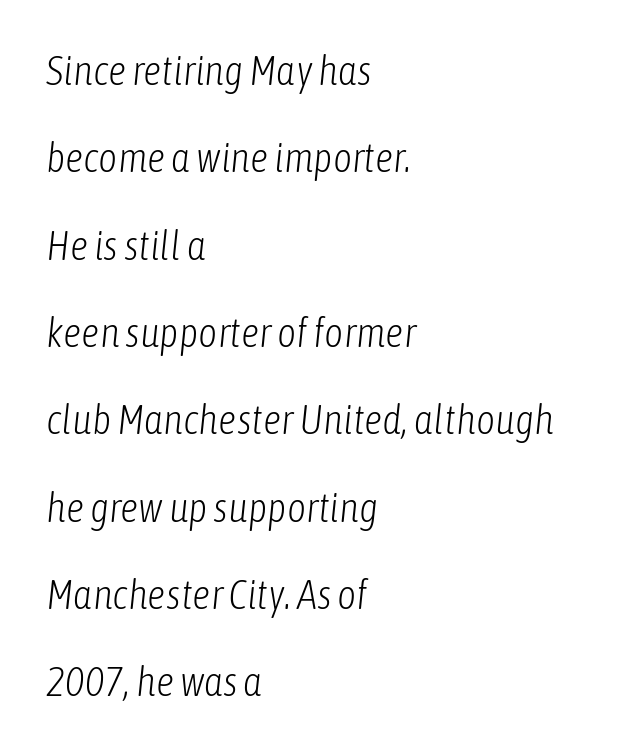
The image shows 41 px light, condensed type, italic (leaning right); set left-aligned, loose line spacing (2.13x), normal letter spacing, not underlined; low stroke contrast and a medium x-height.
